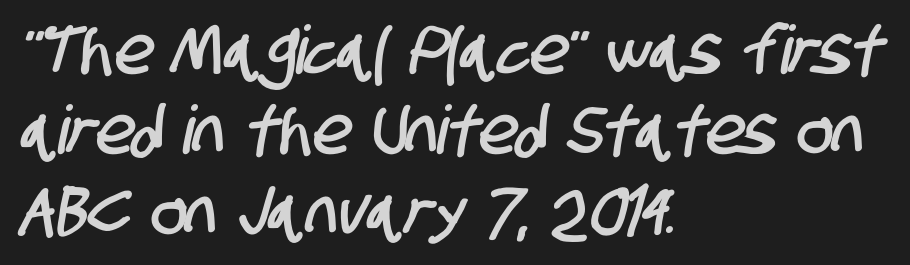
Proportional: the letters do not fall into vertical columns. Glance below the letters and you will spot only blank space. A sans-serif font was chosen for this passage. These lines keep a tight, regular rhythm from letter to letter. The lines are quadded left.
